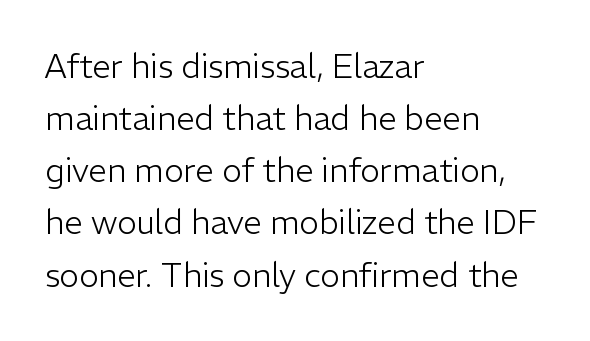
Q: Is the text bold? A: No.
Q: Is the text italic (slanted)? A: No, it is upright.
Q: Is the typeface a serif or a sans-serif typeface? A: Sans-serif.
Q: Is the text underlined? A: No.
Q: How is the paragraph aligned? A: Left-aligned.
Q: Is the spacing between letters normal or unusually wide? A: Normal.
Q: Is the spacing between lines tight, normal or loose? A: Normal.
Q: Width (condensed, normal, or wide)? A: Normal.
Q: Stroke contrast? A: Low.
Q: x-height? A: Medium.
Q: Monospaced? A: No.
